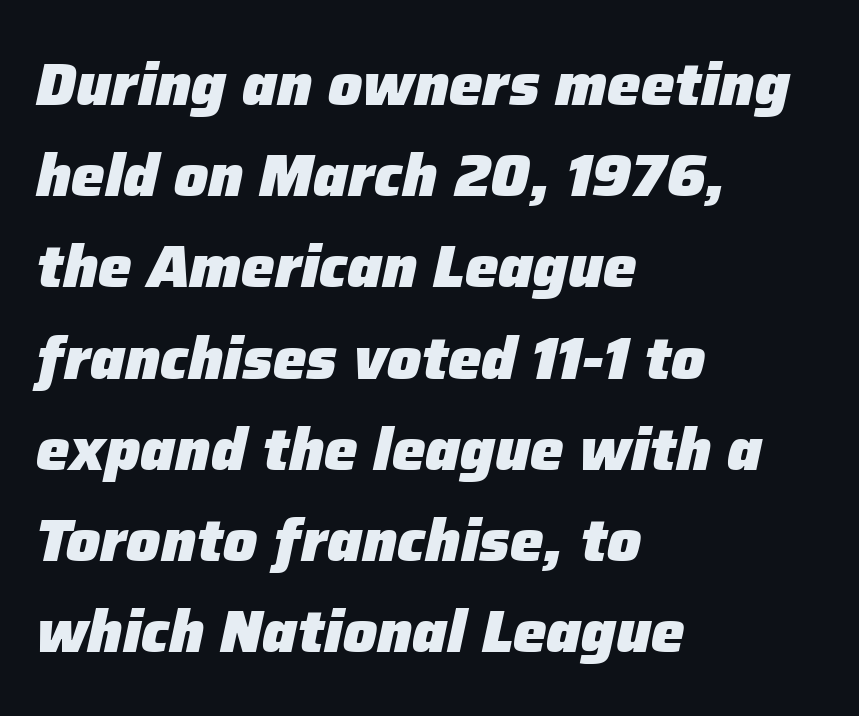
Q: Is the text bold? A: Yes.
Q: Is the text italic (slanted)? A: Yes, it leans right by about 12 degrees.
Q: Is the text underlined? A: No.
Q: How is the paragraph aligned? A: Left-aligned.
Q: Is the spacing between letters normal or unusually wide? A: Normal.
Q: Is the spacing between lines tight, normal or loose? A: Normal.
Q: Width (condensed, normal, or wide)? A: Normal.
Q: Stroke contrast? A: Low.
Q: x-height? A: Medium.
Q: Monospaced? A: No.
